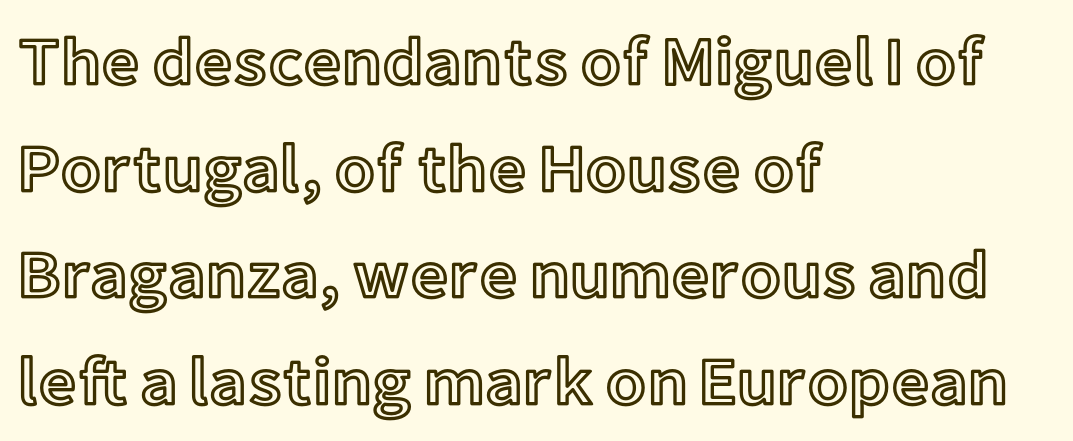
Every row of glyphs begins at an identical x-position on the left. You can tell it's not italic because the verticals are truly vertical. Summary of vertical rhythm: regular, with standard interline spacing. Here the designer chose a conventional face with non-uniform glyph widths.
